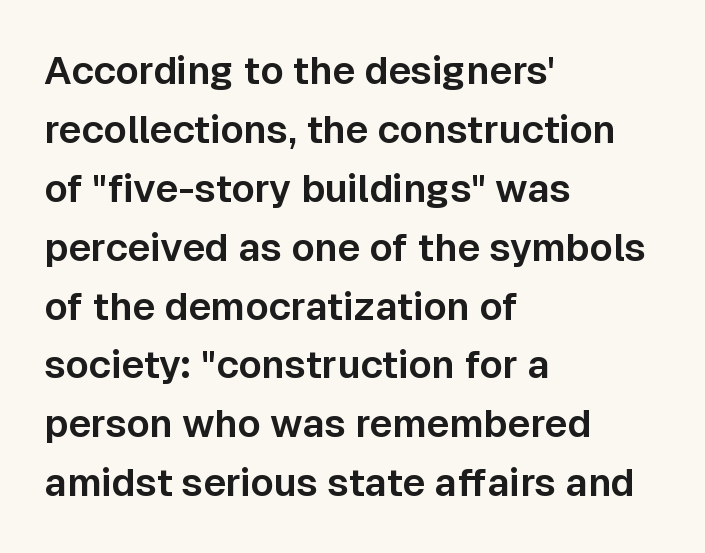
The image shows 39 px sans-serif type, upright; set left-aligned, normal line spacing (1.51x), normal letter spacing, not underlined; low stroke contrast and a medium x-height.
